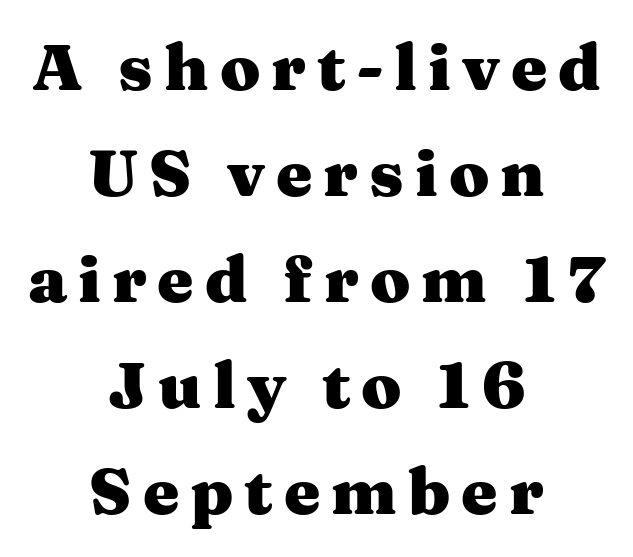
{"serif": "yes", "italic": "no", "bold": "yes", "weight": "heavy", "width": "wide", "stroke_contrast": "medium", "x_height": "medium", "monospaced": "no", "underline": "no", "align": "center", "line_spacing": "normal", "line_spacing_ratio": 1.63, "glyph_px": 65}
